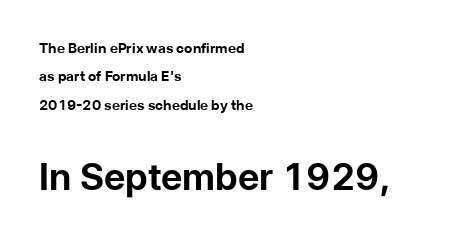
No italicization has been applied; the sample stays upright. These lines are rendered in a variable-pitch font. In terms of letterspacing, this is plain default setting. Beneath every word, the page is bare. Caption: bold face, heavy strokes. The passage shown begins with its smaller block and ends with its larger one.
